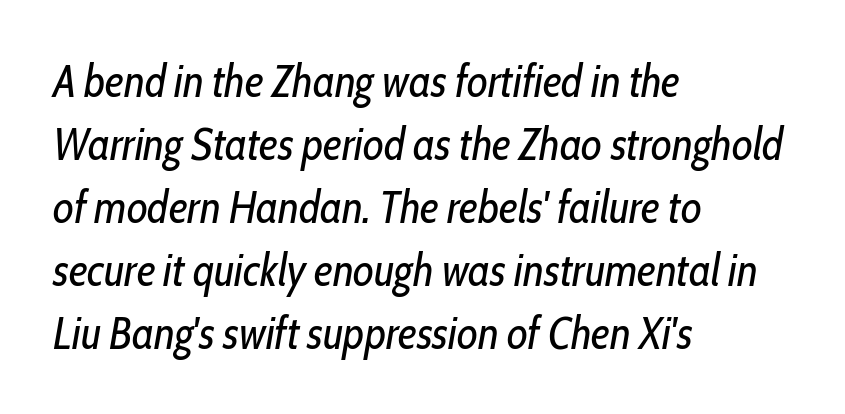
{"italic": "yes", "lean": "right", "slant_degrees": 10, "bold": "no", "weight": "regular", "width": "condensed", "stroke_contrast": "low", "x_height": "medium", "monospaced": "no", "underline": "no", "align": "left", "line_spacing": "normal", "line_spacing_ratio": 1.4, "letter_spacing": "normal", "letter_spacing_em": 0.0, "glyph_px": 45}
